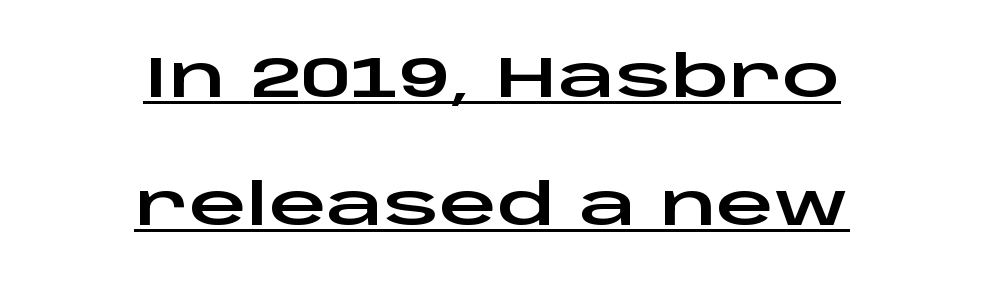
The image shows 57 px wide sans-serif type, upright; set centered, loose line spacing (2.24x), normal letter spacing, underlined; low stroke contrast and a large x-height.
